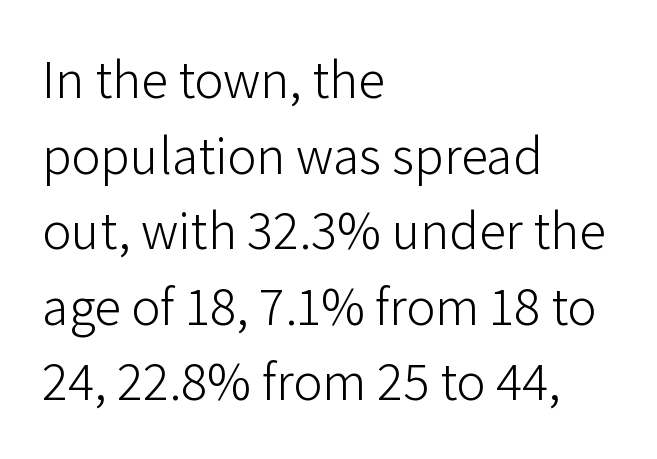
{"serif": "no", "italic": "no", "bold": "no", "weight": "light", "width": "normal", "stroke_contrast": "low", "x_height": "medium", "monospaced": "no", "underline": "no", "align": "left", "line_spacing": "normal", "line_spacing_ratio": 1.4, "letter_spacing": "normal", "letter_spacing_em": 0.0, "glyph_px": 54}
